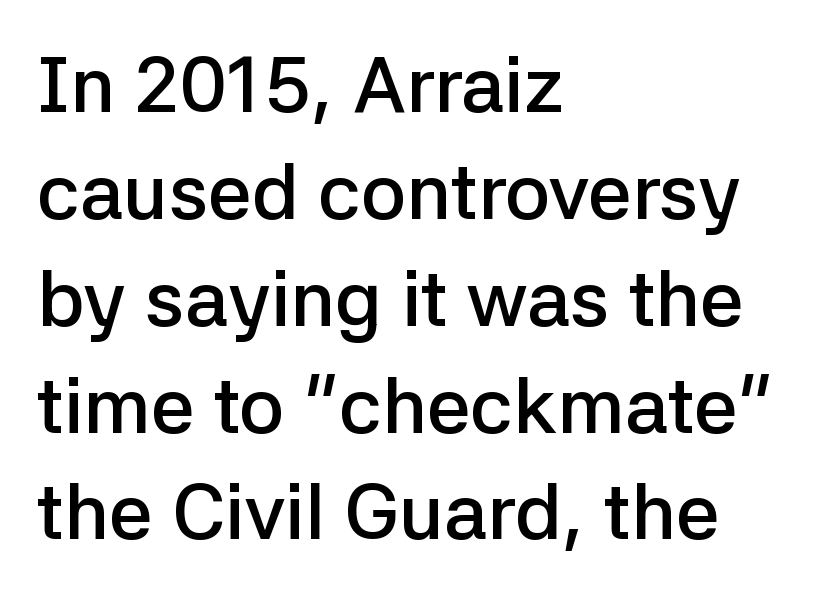
Designer's note — italics off, roman on. Visually the block forms a straight wall on the left and a jagged coastline on the right. Evenly set lines give the paragraph a standard silhouette. A clean baseline with only descenders dipping below it. The face used here is proportionally spaced, like ordinary book or web type. Heft: intermediate — a semibold.
